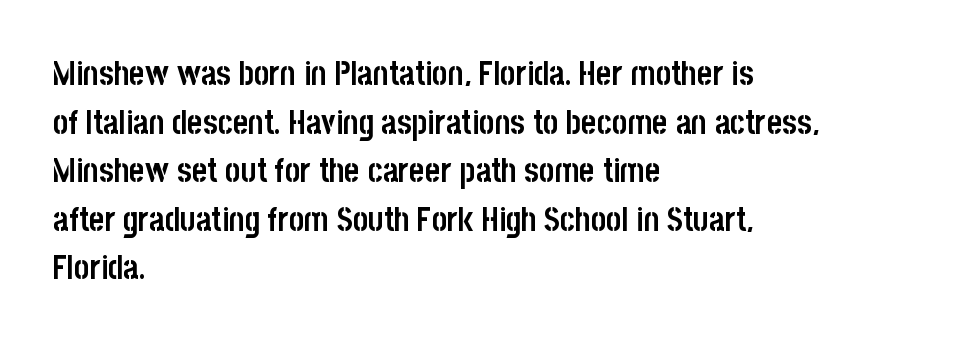
The image shows 33 px semibold, condensed sans-serif type, upright; set left-aligned, normal line spacing (1.47x), normal letter spacing, not underlined; low stroke contrast and a large x-height.
